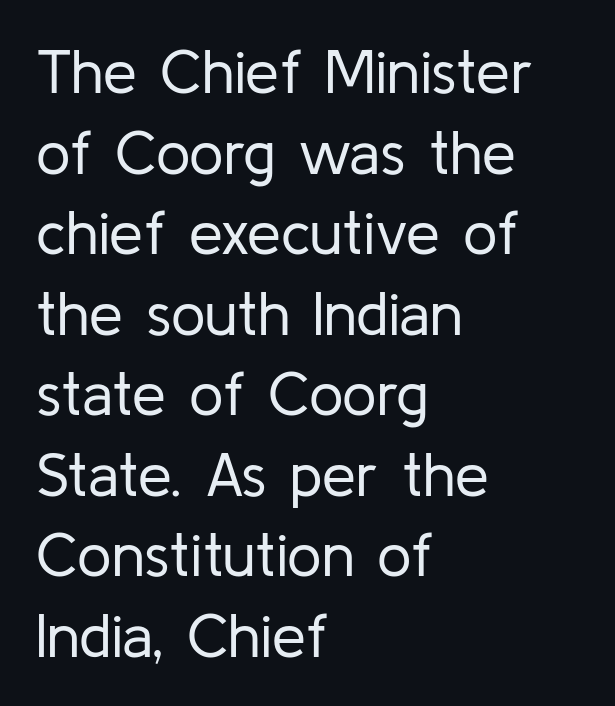
Looks like regular typesetting: each glyph gets only the width it needs. Caption: standard tracking, unaltered. Line spacing here is normal. Caption: multi-line text, flush left, ragged right. The face looks like a standard text weight, possibly lighter. Examine the stroke ends and you'll find no serifs.
